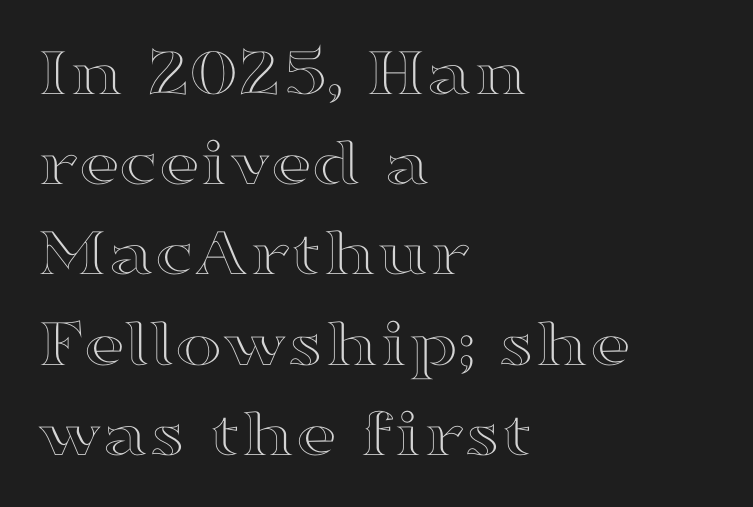
{"italic": "no", "width": "wide", "x_height": "medium", "monospaced": "no", "underline": "no", "align": "left", "line_spacing": "normal", "line_spacing_ratio": 1.27, "letter_spacing": "normal", "letter_spacing_em": 0.0, "glyph_px": 71}
